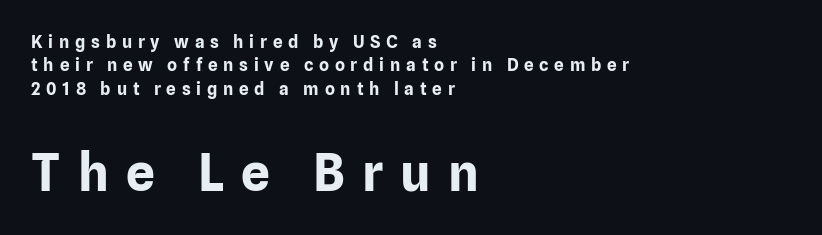
{"serif": "no", "italic": "no", "bold": "yes", "weight": "bold", "width": "normal", "stroke_contrast": "low", "x_height": "medium", "monospaced": "no", "underline": "no", "align": "left", "line_spacing": "normal", "line_spacing_ratio": 1.38, "letter_spacing": "wide", "letter_spacing_em": 0.34, "larger_block": "second", "size_ratio": 3.0, "glyph_px": 51}
